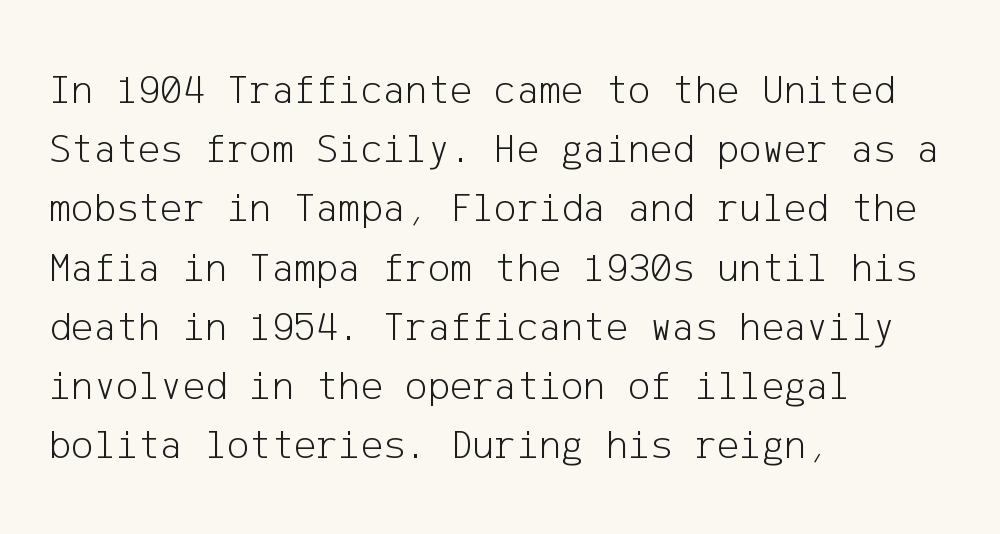
Q: Is the text bold? A: No.
Q: Is the text italic (slanted)? A: No, it is upright.
Q: Is the typeface a serif or a sans-serif typeface? A: Sans-serif.
Q: Is the text underlined? A: No.
Q: How is the paragraph aligned? A: Left-aligned.
Q: Is the spacing between letters normal or unusually wide? A: Normal.
Q: Is the spacing between lines tight, normal or loose? A: Normal.
Q: Width (condensed, normal, or wide)? A: Normal.
Q: Stroke contrast? A: Low.
Q: x-height? A: Medium.
